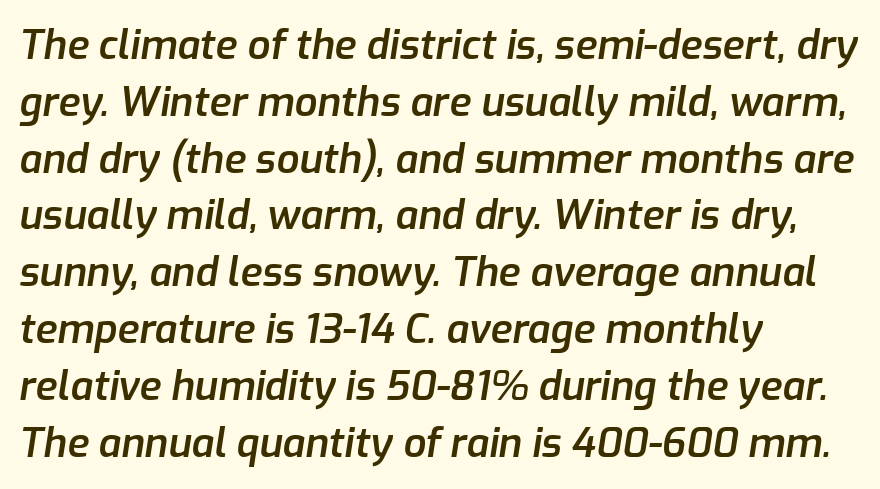
The image shows 40 px semibold type, italic (leaning right); set left-aligned, normal line spacing (1.42x), normal letter spacing, not underlined; low stroke contrast and a medium x-height.
